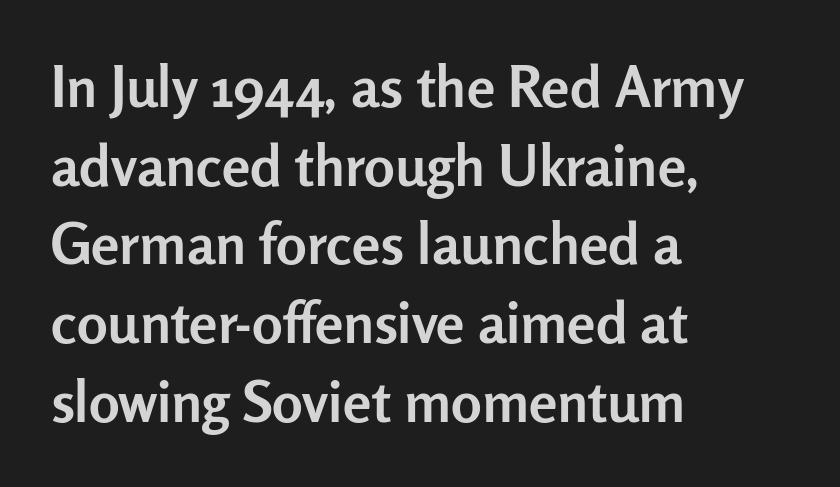
{"serif": "no", "italic": "no", "bold": "yes", "weight": "semibold", "width": "normal", "stroke_contrast": "low", "x_height": "medium", "monospaced": "no", "underline": "no", "align": "left", "line_spacing": "normal", "line_spacing_ratio": 1.38, "letter_spacing": "normal", "letter_spacing_em": 0.0, "glyph_px": 57}
